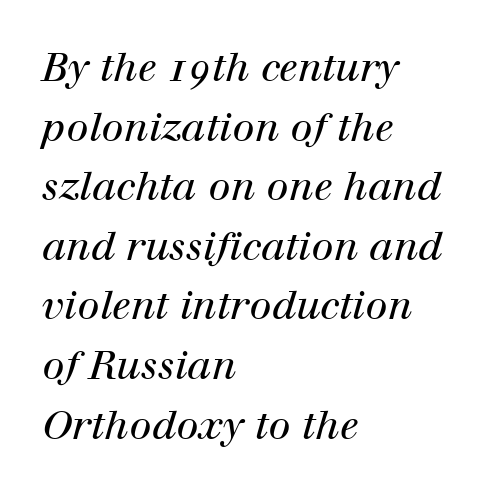
Q: Is the text bold? A: No.
Q: Is the text italic (slanted)? A: Yes, it leans right by about 12 degrees.
Q: Is the typeface a serif or a sans-serif typeface? A: Serif.
Q: Is the text underlined? A: No.
Q: How is the paragraph aligned? A: Left-aligned.
Q: Is the spacing between letters normal or unusually wide? A: Normal.
Q: Is the spacing between lines tight, normal or loose? A: Normal.
Q: Width (condensed, normal, or wide)? A: Normal.
Q: Stroke contrast? A: High.
Q: x-height? A: Medium.
Q: Monospaced? A: No.
